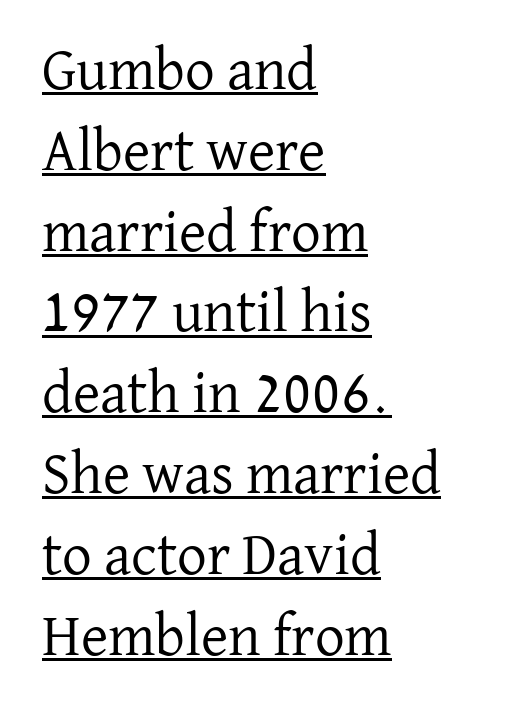
The image shows 59 px regular-weight serif type, upright; set left-aligned, normal line spacing (1.37x), normal letter spacing, underlined; low stroke contrast and a medium x-height.
